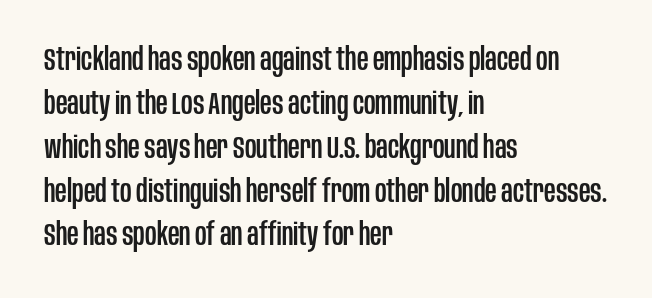
Q: Is the text italic (slanted)? A: No, it is upright.
Q: Is the typeface a serif or a sans-serif typeface? A: Sans-serif.
Q: Is the text underlined? A: No.
Q: How is the paragraph aligned? A: Left-aligned.
Q: Is the spacing between letters normal or unusually wide? A: Normal.
Q: Is the spacing between lines tight, normal or loose? A: Normal.
Q: Width (condensed, normal, or wide)? A: Condensed.
Q: Stroke contrast? A: Low.
Q: x-height? A: Large.
Q: Monospaced? A: No.
